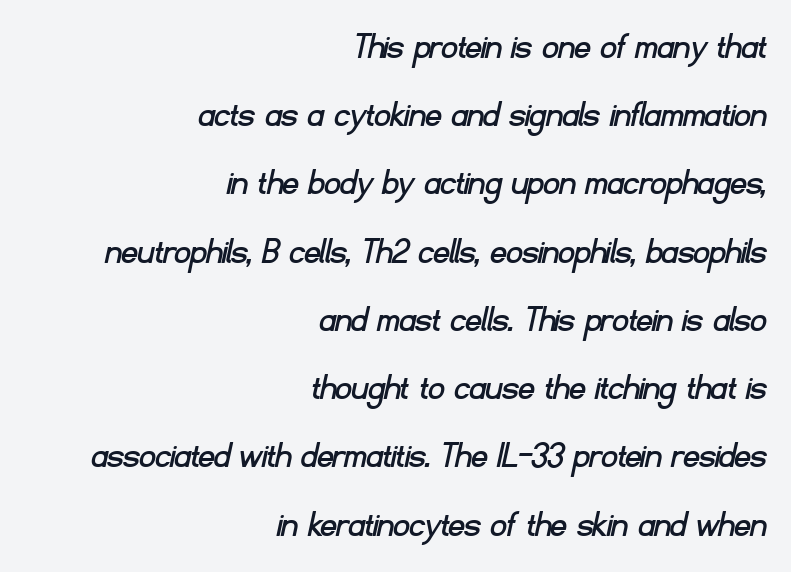
{"serif": "no", "width": "normal", "stroke_contrast": "low", "x_height": "small", "monospaced": "no", "underline": "no", "align": "right", "line_spacing_ratio": 1.75, "letter_spacing": "normal", "letter_spacing_em": 0.0, "glyph_px": 39}
